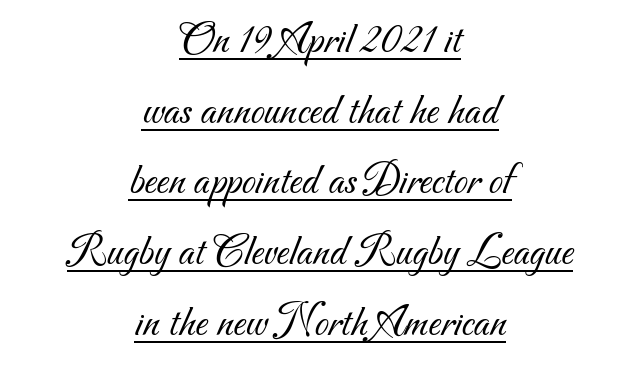
The image shows 45 px light sans-serif type; set centered, normal line spacing (1.57x), normal letter spacing, underlined; medium stroke contrast and a small x-height.
